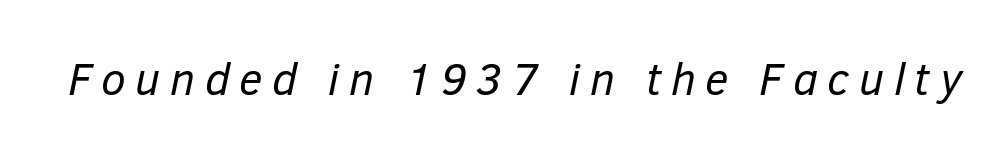
The image shows 45 px regular-weight type, italic (leaning right); set unusually wide letter spacing (+0.21 em), not underlined; low stroke contrast and a medium x-height.
